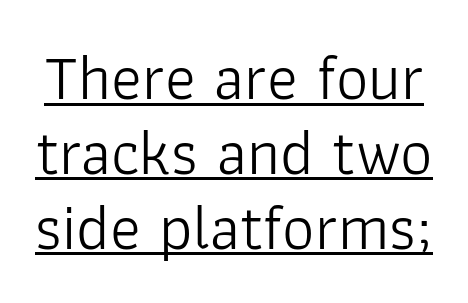
{"serif": "no", "italic": "no", "bold": "no", "weight": "light", "width": "normal", "stroke_contrast": "low", "x_height": "medium", "monospaced": "no", "underline": "yes", "line_spacing_ratio": 1.17, "letter_spacing": "normal", "letter_spacing_em": 0.0, "glyph_px": 64}
